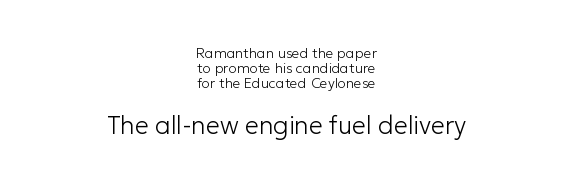
The image shows 25 px text type, upright; set centered, tight line spacing (1.06x), normal letter spacing, not underlined; the second (bottom) block is 1.79x larger.
